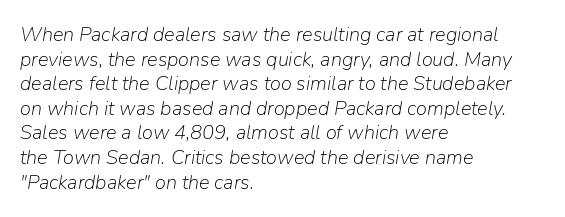
The zone under the glyphs is completely vacant. Look at the tracking — it's just the regular setting, nothing added. Is the stroke heavy? The answer is a plain regular-or-lighter. If you drew a line through each stem, it would be angled. In CSS terms this would be text-align: left.
